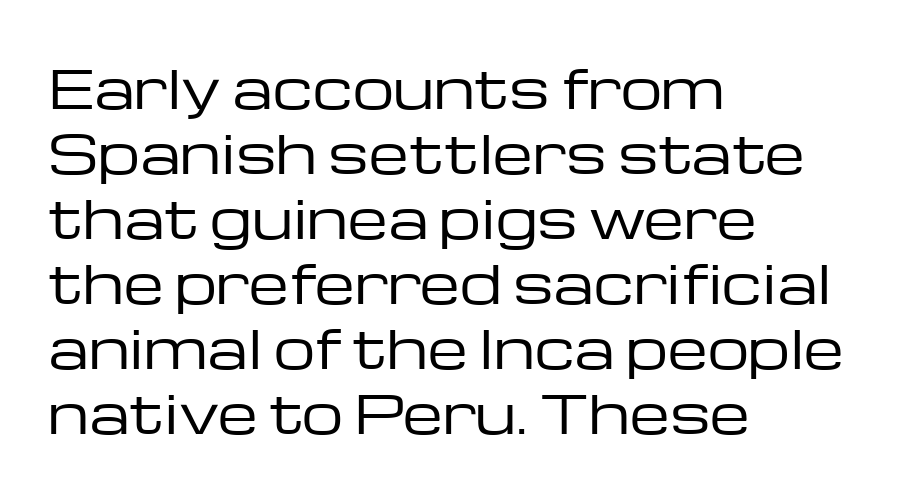
Q: Is the text bold? A: No.
Q: Is the text italic (slanted)? A: No, it is upright.
Q: Is the typeface a serif or a sans-serif typeface? A: Sans-serif.
Q: Is the text underlined? A: No.
Q: How is the paragraph aligned? A: Left-aligned.
Q: Is the spacing between letters normal or unusually wide? A: Normal.
Q: Is the spacing between lines tight, normal or loose? A: Normal.
Q: Width (condensed, normal, or wide)? A: Wide.
Q: Stroke contrast? A: Low.
Q: x-height? A: Medium.
Q: Monospaced? A: No.
